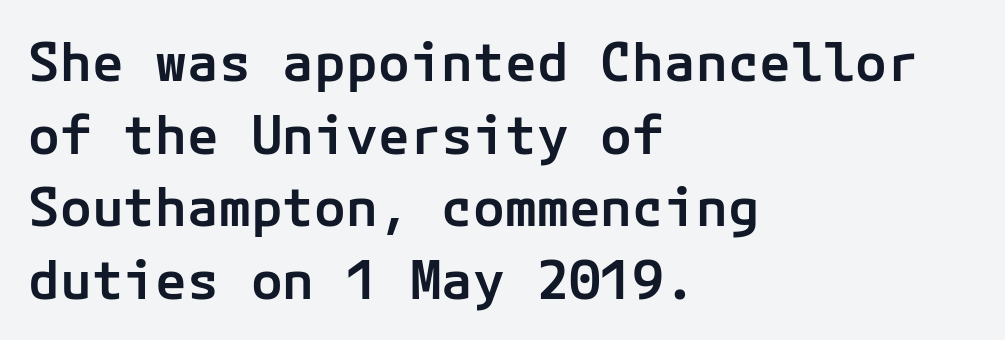
Reading down the column, the eye jumps a familiar distance to each next line. Horizontal alignment here is leftward, the default for most running prose. The passage shown is not underscored anywhere. Classification — sans serif. These lines carry some extra weight — a demibold, not a full bold.
